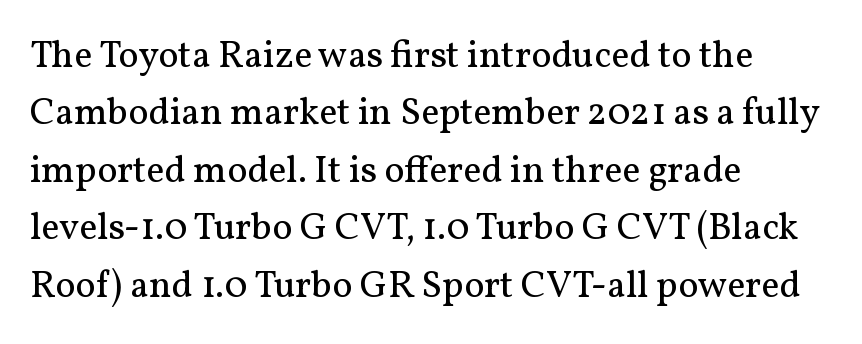
{"serif": "yes", "italic": "no", "bold": "no", "weight": "regular", "width": "normal", "stroke_contrast": "medium", "x_height": "medium", "monospaced": "no", "underline": "no", "align": "left", "line_spacing": "normal", "line_spacing_ratio": 1.51, "letter_spacing": "normal", "letter_spacing_em": 0.0, "glyph_px": 38}
